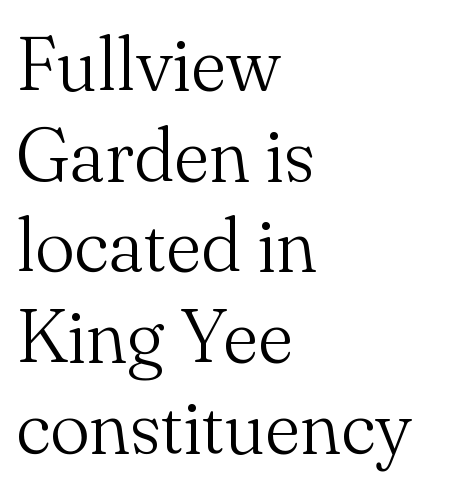
Q: Is the text bold? A: No.
Q: Is the text italic (slanted)? A: No, it is upright.
Q: Is the typeface a serif or a sans-serif typeface? A: Serif.
Q: Is the text underlined? A: No.
Q: How is the paragraph aligned? A: Left-aligned.
Q: Is the spacing between letters normal or unusually wide? A: Normal.
Q: Width (condensed, normal, or wide)? A: Normal.
Q: Stroke contrast? A: Medium.
Q: x-height? A: Small.
Q: Monospaced? A: No.
